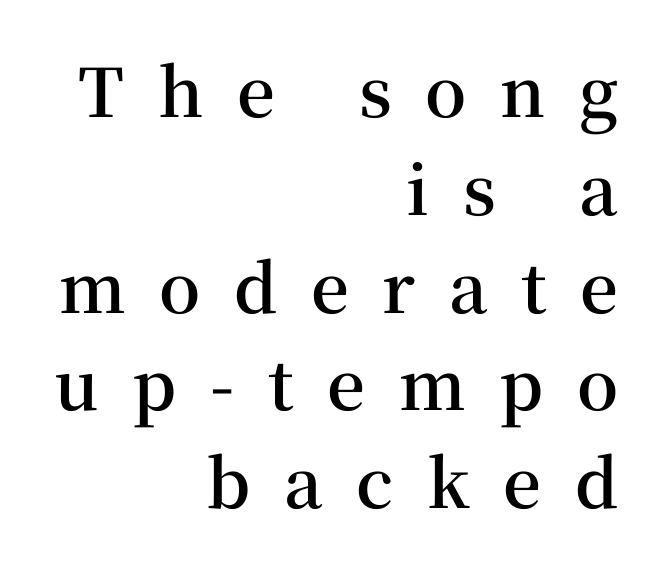
The image shows 67 px semibold serif type, upright; set right-aligned, normal line spacing (1.46x), unusually wide letter spacing (+0.5 em), not underlined; medium stroke contrast and a medium x-height.
